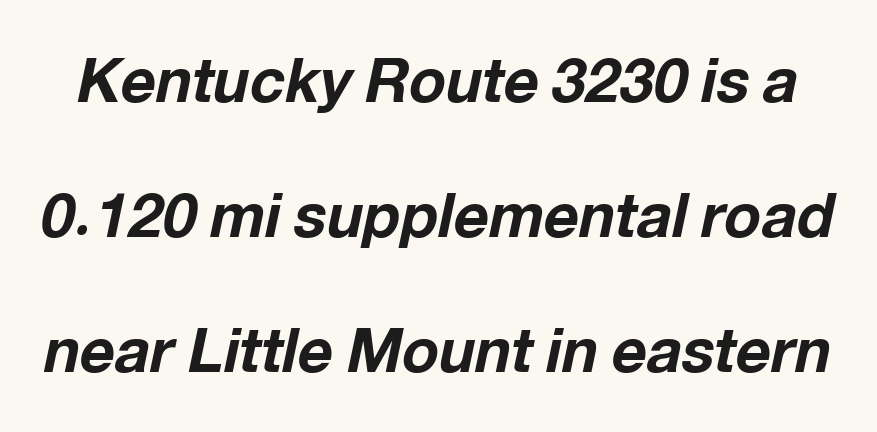
The image shows 61 px bold type, italic (leaning right); set loose line spacing (2.21x), normal letter spacing, not underlined; low stroke contrast and a medium x-height.
